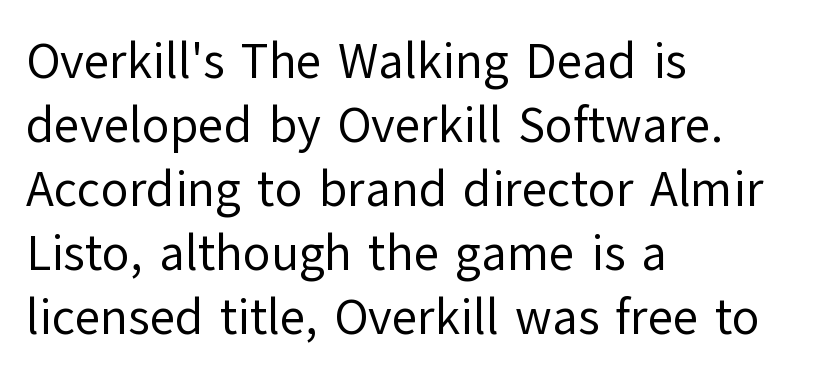
{"serif": "no", "italic": "no", "bold": "no", "weight": "regular", "width": "normal", "stroke_contrast": "low", "x_height": "medium", "monospaced": "no", "underline": "no", "align": "left", "line_spacing": "normal", "line_spacing_ratio": 1.28, "letter_spacing": "normal", "letter_spacing_em": 0.0, "glyph_px": 50}
